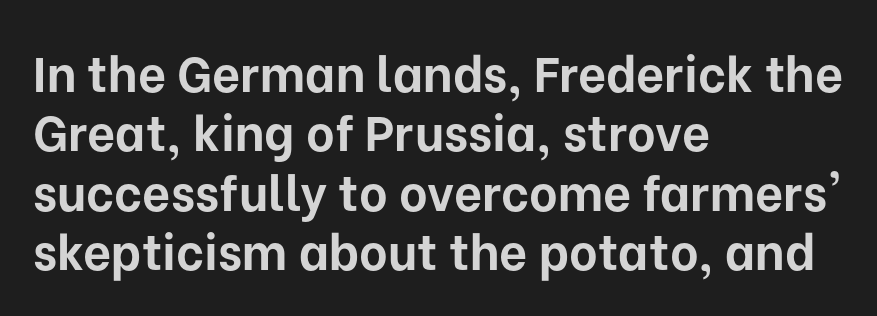
The image shows 49 px bold sans-serif type, upright; set left-aligned, line spacing 1.21x, normal letter spacing, not underlined; low stroke contrast and a medium x-height.
